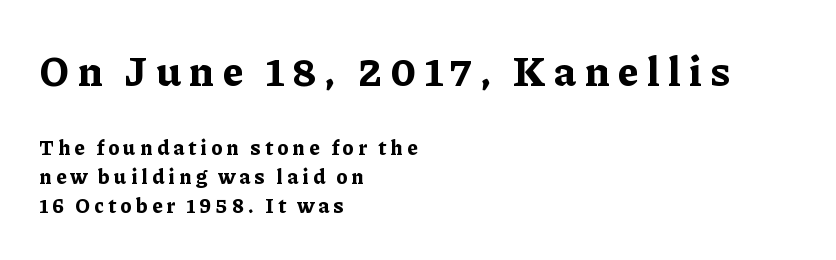
The rag falls on the right side of this text block. The passage shown is emphatically bold. This is serif lettering, the kind often seen in printed books. Characters follow at a spacing far wider than the type designer built in. Note the varied advance widths — an 'i' is clearly narrower than an 'm'.
